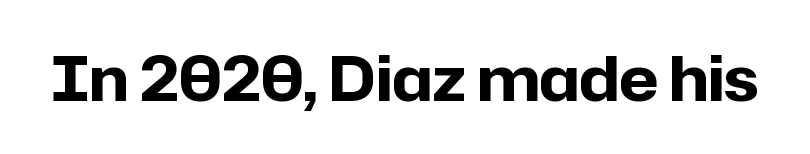
The image shows 62 px bold sans-serif type, upright; set normal letter spacing, not underlined; low stroke contrast and a medium x-height.
